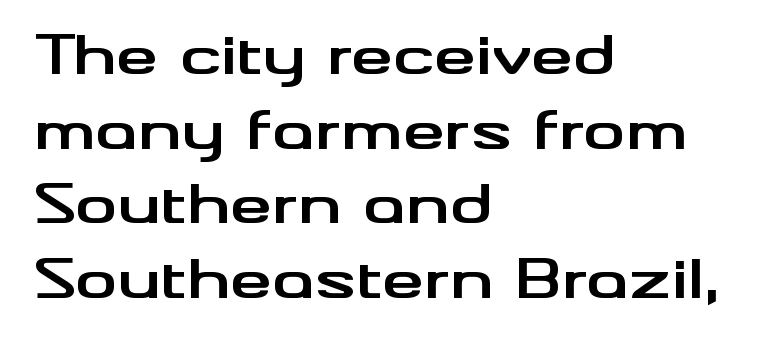
The baseline area is clear. A typesetter would label this face a sans. This is heavy type, rendered in bold. This sample uses an upright cut, with every glyph sitting square on the baseline. Left-aligned paragraph, ragged on the right.
